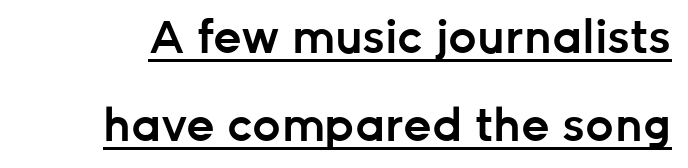
The image shows 45 px semibold sans-serif type, upright; set loose line spacing (1.96x), normal letter spacing, underlined; low stroke contrast and a medium x-height.
